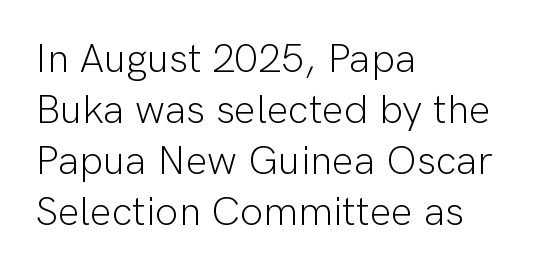
The image shows 41 px light sans-serif type, upright; set left-aligned, line spacing 1.24x, normal letter spacing, not underlined; low stroke contrast and a medium x-height.
